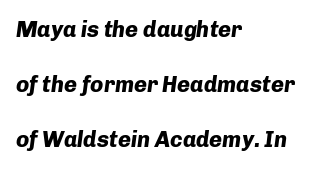
Rows of type keep a wide berth in the vertical direction. The characters look thick and weighty, a clear bold. Yep, that's italic — everything's leaning. Standard letterfit; no display-style spreading of the glyphs. The string is rendered with underlining switched off. Horizontally, the lines are justified to the leading edge only.
